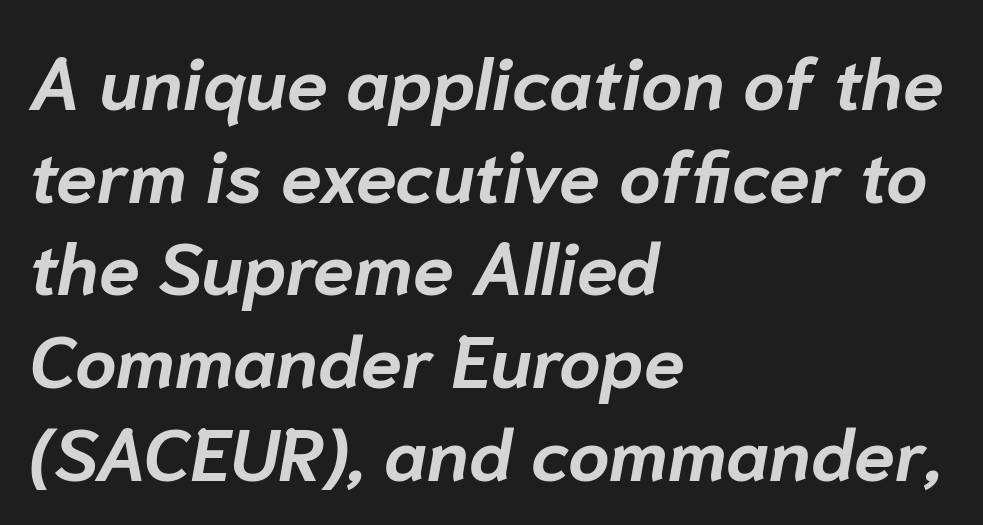
This sample keeps an unexceptional amount of space between lines. Tracking here is standard; glyphs follow each other at the usual distance. The glyphs have the mass of a bold cut. These lines are rendered in a variable-pitch font. Line beginnings align vertically; line endings do not.
